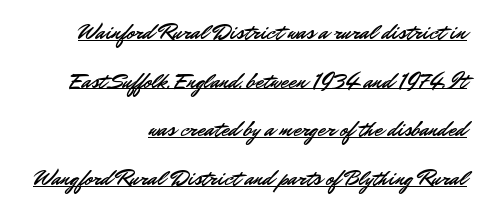
Q: Is the text italic (slanted)? A: Yes.
Q: Is the text underlined? A: Yes.
Q: How is the paragraph aligned? A: Right-aligned.
Q: Is the spacing between letters normal or unusually wide? A: Normal.
Q: Is the spacing between lines tight, normal or loose? A: Loose.
